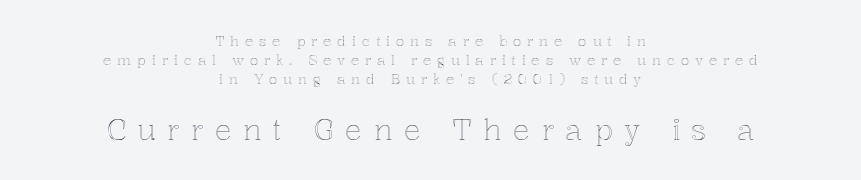
The image shows 28 px text type, upright; set centered, normal line spacing (1.34x), unusually wide letter spacing (+0.41 em), not underlined; the second (bottom) block is 2.0x larger; a medium x-height.
